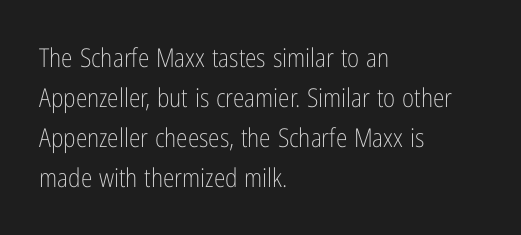
The image shows 26 px text type, upright; set left-aligned, normal line spacing (1.54x), normal letter spacing, not underlined.
